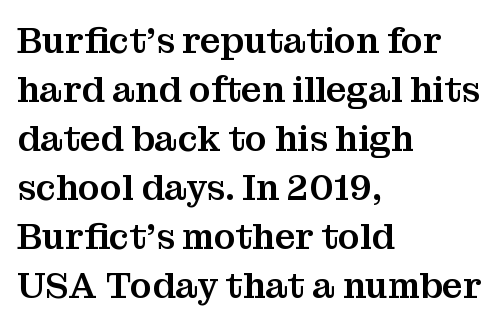
Q: Is the text italic (slanted)? A: No, it is upright.
Q: Is the typeface a serif or a sans-serif typeface? A: Serif.
Q: Is the text underlined? A: No.
Q: How is the paragraph aligned? A: Left-aligned.
Q: Is the spacing between letters normal or unusually wide? A: Normal.
Q: Is the spacing between lines tight, normal or loose? A: Normal.
Q: Width (condensed, normal, or wide)? A: Normal.
Q: Stroke contrast? A: Medium.
Q: x-height? A: Medium.
Q: Monospaced? A: No.
